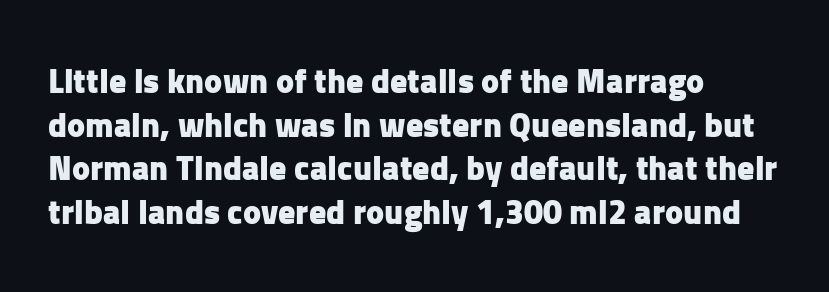
Unlike a traditional serif, this face leaves its strokes unadorned. Visually the block forms a straight wall on the left and a jagged coastline on the right. Caption: standard tracking, unaltered. Successive baselines arrive at the customary interval. Its strokes are broad and dark, the hallmark of bold type.
